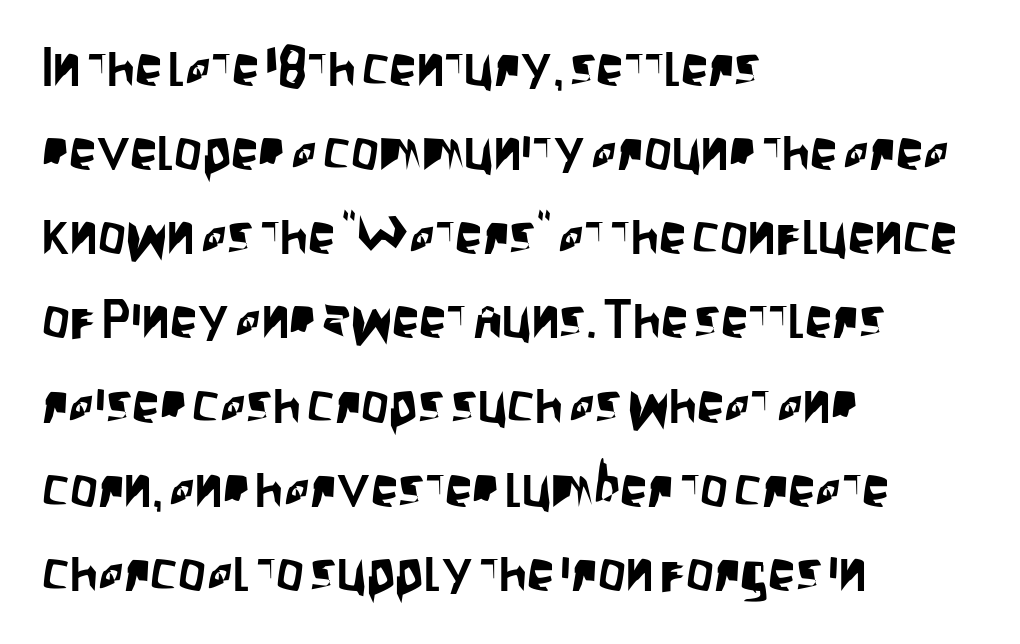
{"serif": "no", "italic": "no", "width": "condensed", "stroke_contrast": "low", "x_height": "large", "monospaced": "no", "underline": "no", "align": "left", "line_spacing": "normal", "line_spacing_ratio": 1.53, "letter_spacing": "normal", "letter_spacing_em": 0.0, "glyph_px": 55}
